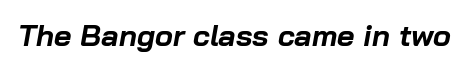
The image shows 30 px bold type, italic (leaning right); set normal letter spacing, not underlined; low stroke contrast and a medium x-height.
